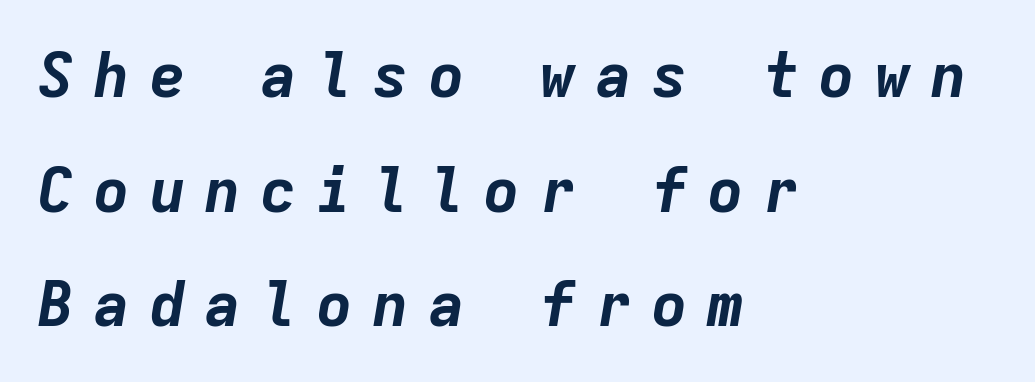
The foot of each line stays bare and open. As a designer I'd log this as weight 700, bold. The rendering applies a slant to the glyphs. Look at the tracking — it's clearly loosened, letters drifting apart.
